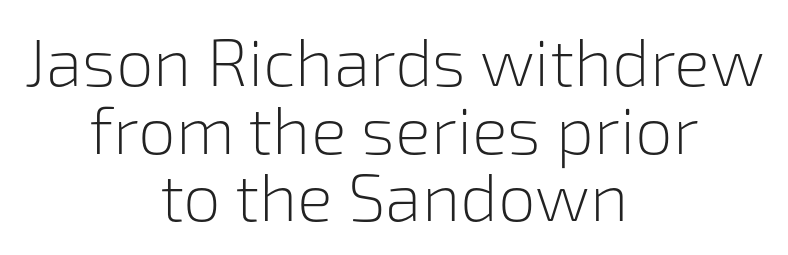
The passage shown is typed in a proportional face where columns would drift. If you measured baseline to baseline, you'd find a short distance. Letter spacing: default. Decoration check: the copy has no underline. Is this a sans? Yes — the strokes have no serifs.
